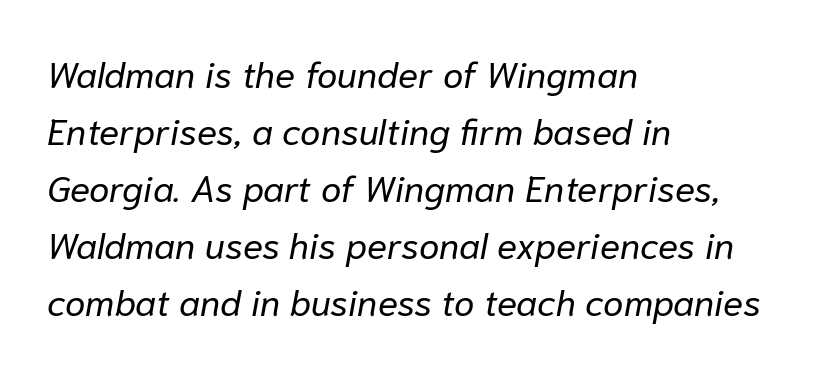
{"italic": "yes", "lean": "right", "slant_degrees": 10, "bold": "no", "weight": "regular", "width": "normal", "stroke_contrast": "low", "x_height": "medium", "monospaced": "no", "underline": "no", "align": "left", "line_spacing": "normal", "line_spacing_ratio": 1.54, "letter_spacing": "normal", "letter_spacing_em": 0.0, "glyph_px": 37}
